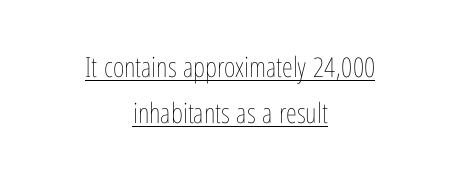
Compared with typical paragraphs, the rows here are spaced about the same. Both edges are ragged and mirror each other, which tells us the setting is centered. The face used here is proportionally spaced, like ordinary book or web type. Weight class: somewhere from thin through regular.
